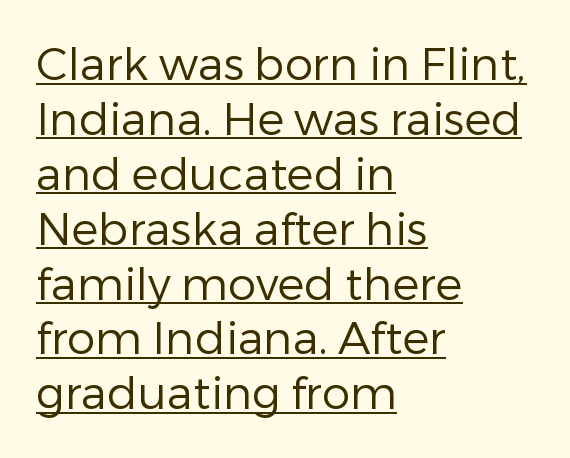
In designer terms, the underline attribute is active on this setting. Typeset ragged right — the left edge is the straight one. Students, note that the glyphs here touch the page at normal intervals. Italic? Not at all — the glyphs are vertical. Are there feet on the stems? There aren't — it's a sans. Do the characters align in a grid? No, the font is proportional.
